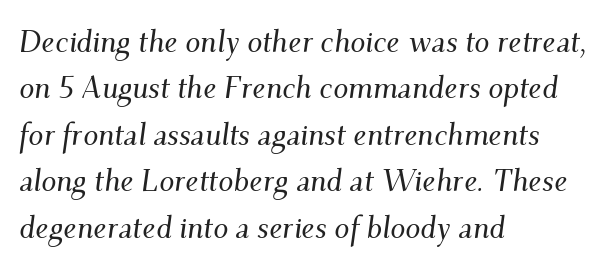
Q: Is the text italic (slanted)? A: Yes, it leans right by about 9 degrees.
Q: Is the typeface a serif or a sans-serif typeface? A: Serif.
Q: Is the text underlined? A: No.
Q: How is the paragraph aligned? A: Left-aligned.
Q: Is the spacing between letters normal or unusually wide? A: Normal.
Q: Is the spacing between lines tight, normal or loose? A: Normal.
Q: Width (condensed, normal, or wide)? A: Normal.
Q: Stroke contrast? A: Medium.
Q: x-height? A: Small.
Q: Monospaced? A: No.
